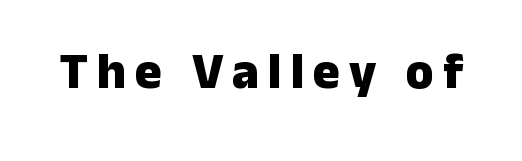
{"serif": "no", "italic": "no", "bold": "yes", "weight": "heavy", "width": "normal", "stroke_contrast": "low", "x_height": "medium", "monospaced": "no", "underline": "no", "glyph_px": 51}
